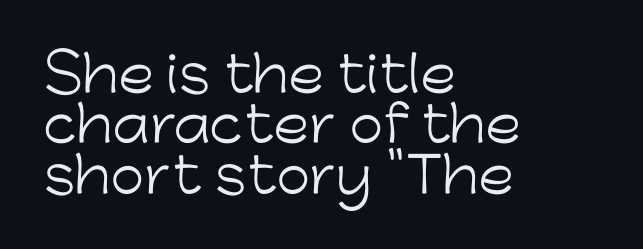
Is there much room between lines? No — they nearly touch. Classification — sans serif. These lines are rendered in a variable-pitch font. This is not heavy type; no bold has been used.
